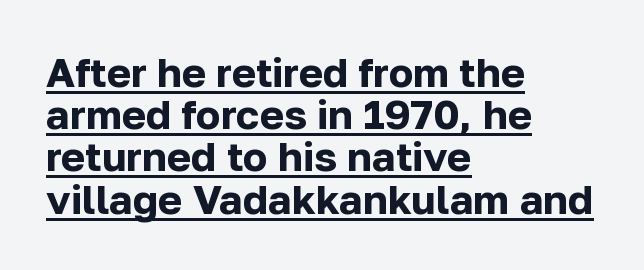
Q: Is the text bold? A: Yes.
Q: Is the text italic (slanted)? A: No, it is upright.
Q: Is the typeface a serif or a sans-serif typeface? A: Sans-serif.
Q: Is the text underlined? A: Yes.
Q: How is the paragraph aligned? A: Left-aligned.
Q: Is the spacing between letters normal or unusually wide? A: Normal.
Q: Is the spacing between lines tight, normal or loose? A: Tight.
Q: Width (condensed, normal, or wide)? A: Normal.
Q: Stroke contrast? A: Low.
Q: x-height? A: Medium.
Q: Monospaced? A: No.
